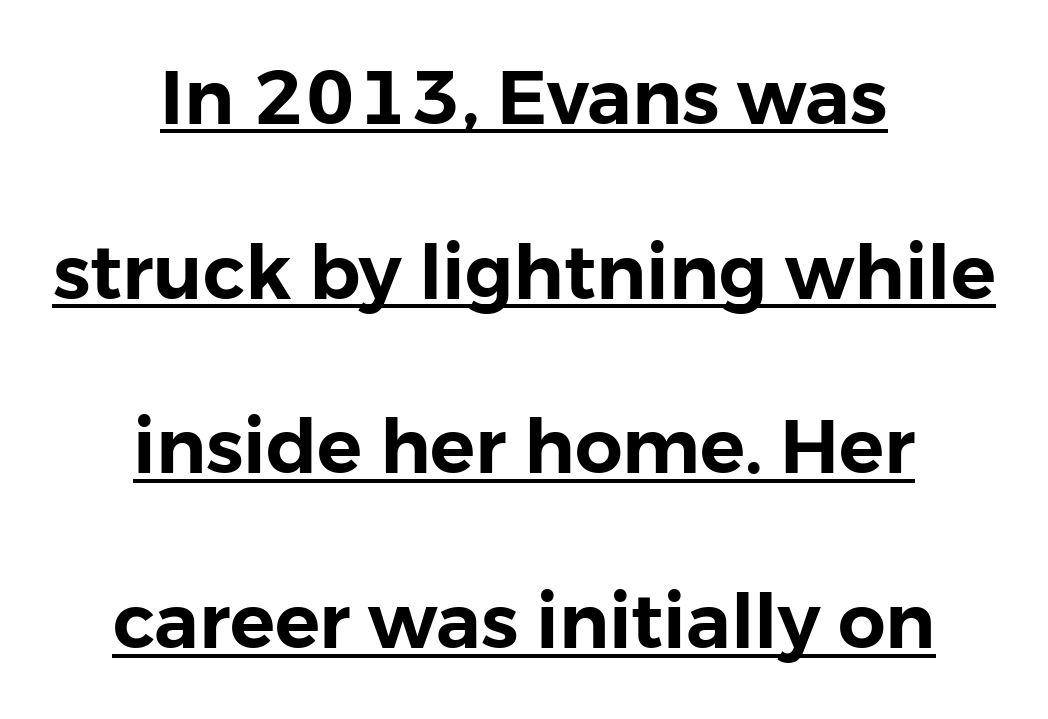
The image shows 75 px sans-serif type, upright; set centered, loose line spacing (2.33x), normal letter spacing, underlined; low stroke contrast and a medium x-height.
